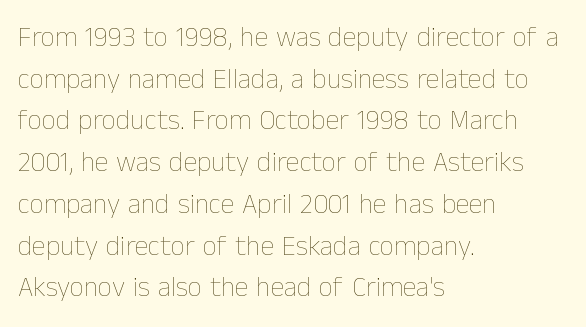
The image shows 28 px thin type, upright; set left-aligned, normal line spacing (1.49x), normal letter spacing, not underlined; low stroke contrast and a medium x-height.
